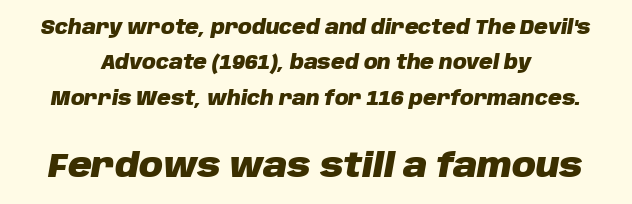
Do the characters align in a grid? No, the font is proportional. Tracking value appears to be zero — textbook default spacing. In terms of posture, this sample is oblique. This rendering features lettering with no underline. The lower block of text is set noticeably larger than the block above it. Strong, thick strokes mark this as bold type.
